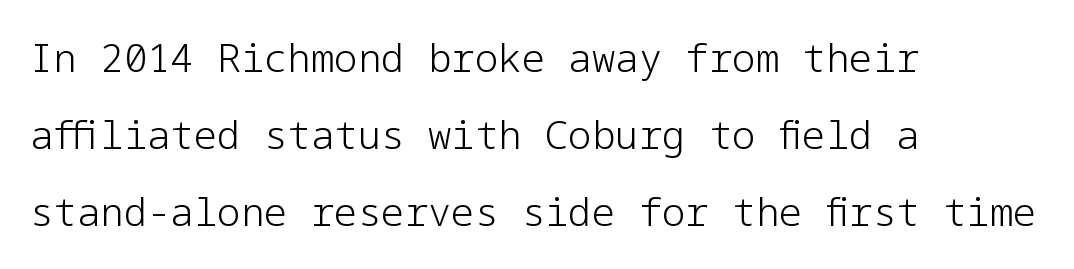
The image shows 39 px light sans-serif type, upright; set left-aligned, loose line spacing (1.98x), normal letter spacing, not underlined; low stroke contrast and a medium x-height.
